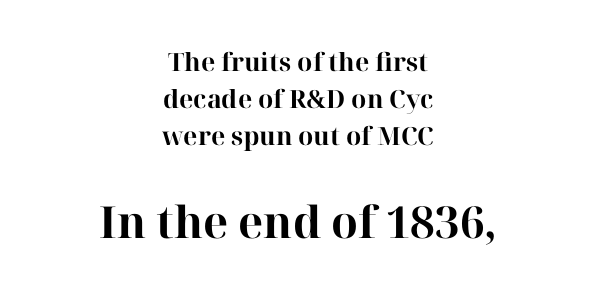
Each letter keeps its own natural width here, so spacing adapts to shape. Underlining? Definitely not there. The font family rendered here belongs to the serif group. These lines carry a lot of weight — the face is fully bold.
